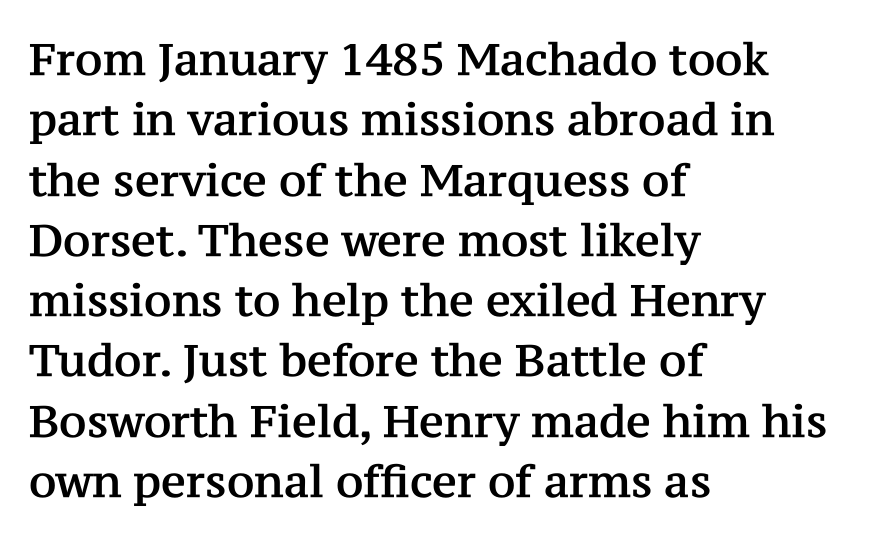
Q: Is the text italic (slanted)? A: No, it is upright.
Q: Is the typeface a serif or a sans-serif typeface? A: Serif.
Q: Is the text underlined? A: No.
Q: How is the paragraph aligned? A: Left-aligned.
Q: Is the spacing between letters normal or unusually wide? A: Normal.
Q: Is the spacing between lines tight, normal or loose? A: Normal.
Q: Width (condensed, normal, or wide)? A: Normal.
Q: Stroke contrast? A: Medium.
Q: x-height? A: Medium.
Q: Monospaced? A: No.
